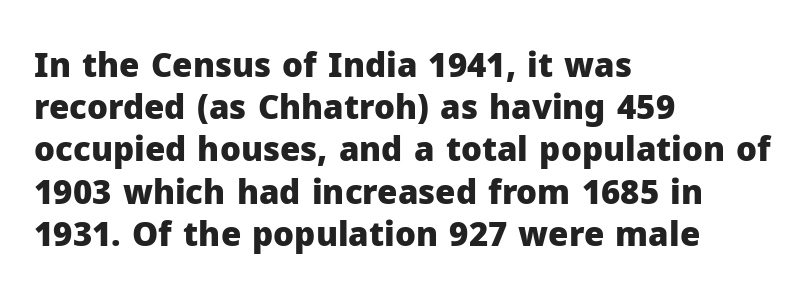
{"serif": "no", "italic": "no", "bold": "yes", "weight": "heavy", "width": "normal", "stroke_contrast": "low", "x_height": "medium", "monospaced": "no", "underline": "no", "align": "left", "line_spacing": "normal", "line_spacing_ratio": 1.28, "letter_spacing": "normal", "letter_spacing_em": 0.0, "glyph_px": 33}
